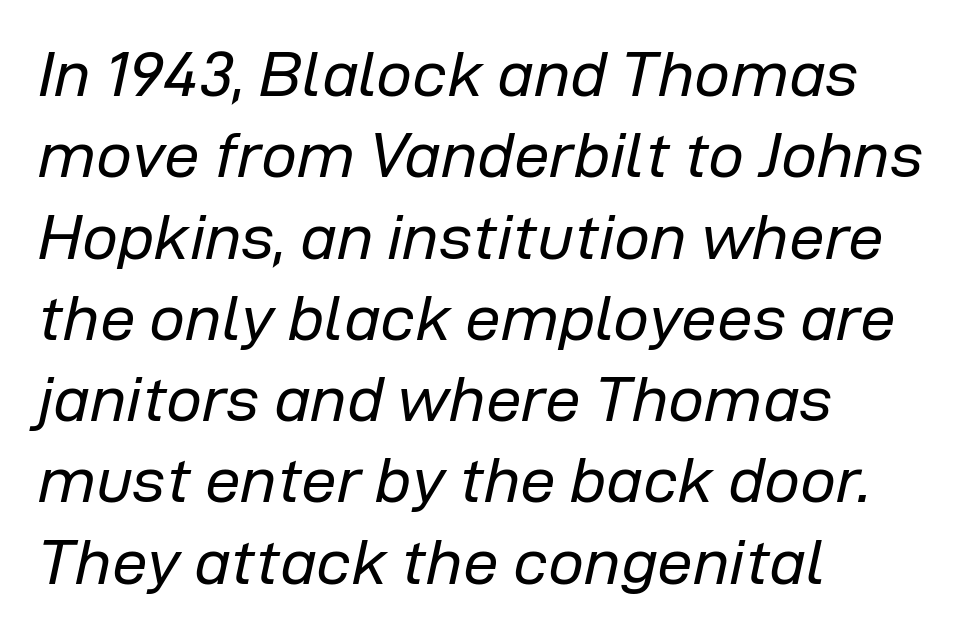
How are the letters spaced? Ordinarily, with no added tracking. Unmarked baselines from the first word to the last. Character widths vary here, with narrow letters taking less room than wide ones. This sample keeps an unexceptional amount of space between lines. Tall strokes in this sample are angled rather than plumb.
